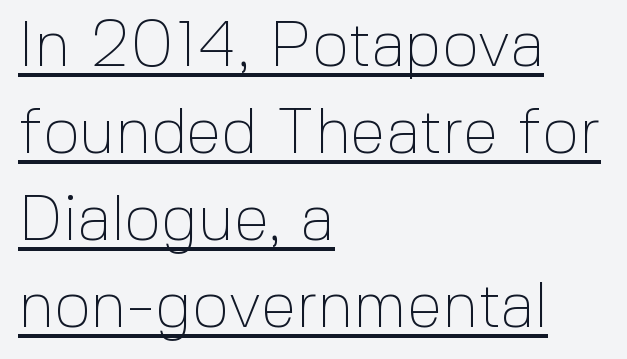
The image shows 64 px thin sans-serif type, upright; set left-aligned, normal line spacing (1.36x), normal letter spacing, underlined; a medium x-height.
